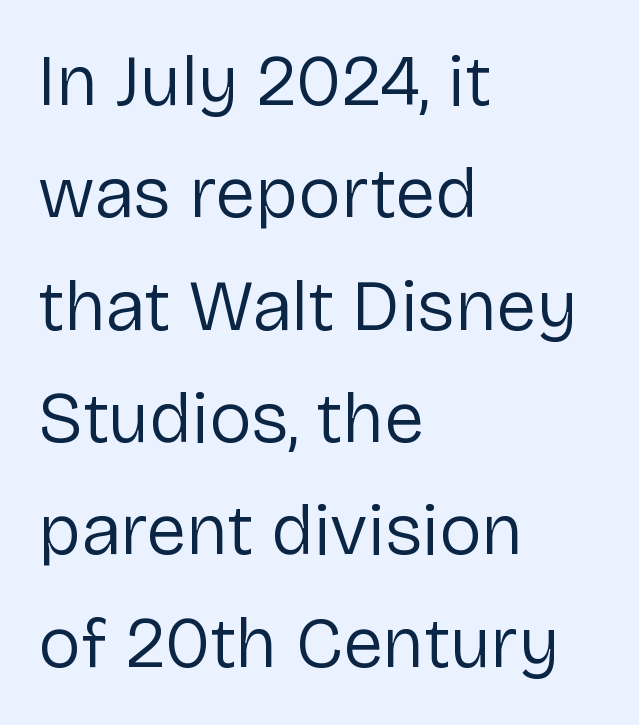
The image shows 72 px regular-weight sans-serif type, upright; set left-aligned, normal line spacing (1.56x), normal letter spacing, not underlined; low stroke contrast and a medium x-height.
